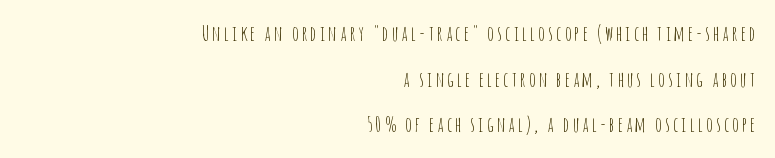
The image shows 20 px text type, upright; set right-aligned, loose line spacing (2.28x), not underlined.
